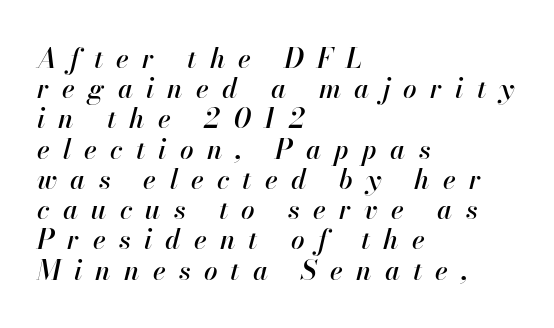
Q: Is the text italic (slanted)? A: Yes, it leans right by about 13 degrees.
Q: Is the text underlined? A: No.
Q: How is the paragraph aligned? A: Left-aligned.
Q: Is the spacing between letters normal or unusually wide? A: Unusually wide.
Q: Is the spacing between lines tight, normal or loose? A: Tight.
